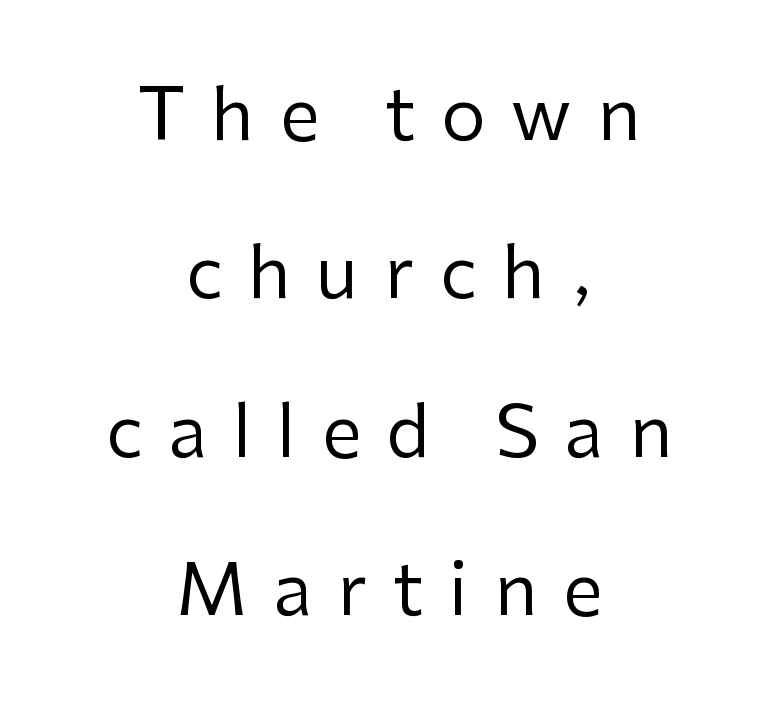
Caption: face not bold, strokes unweighted. Bare-footed words on every line. Proportional: the letters do not fall into vertical columns. The setting favours the middle, as headings and verse often do.
